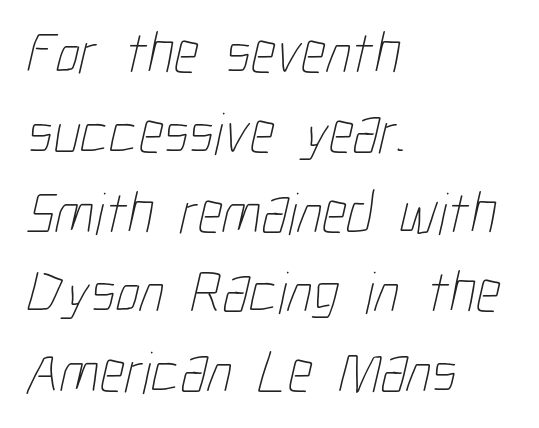
{"bold": "no", "weight": "thin", "width": "condensed", "stroke_contrast": "low", "x_height": "medium", "monospaced": "no", "underline": "no", "align": "left", "line_spacing": "normal", "line_spacing_ratio": 1.33, "letter_spacing": "normal", "letter_spacing_em": 0.0, "glyph_px": 60}
